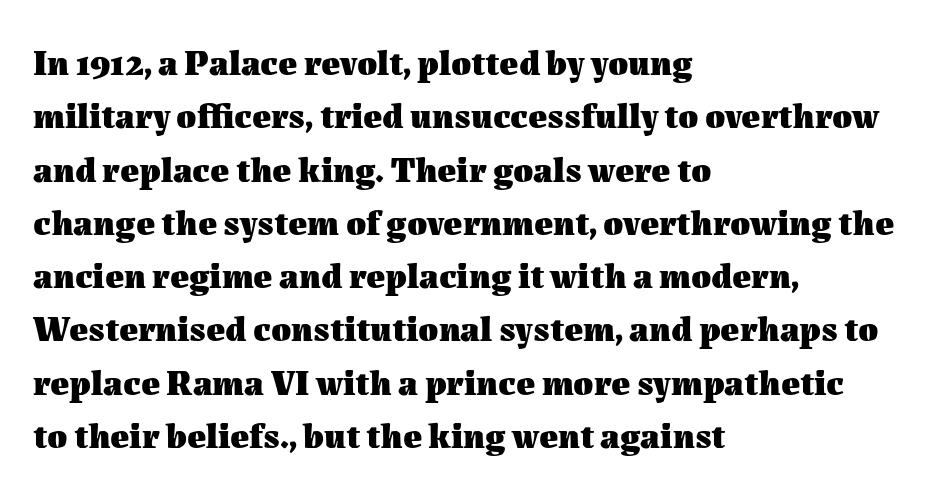
The image shows 36 px heavy type, upright; set left-aligned, normal line spacing (1.48x), normal letter spacing, not underlined; medium stroke contrast and a medium x-height.
